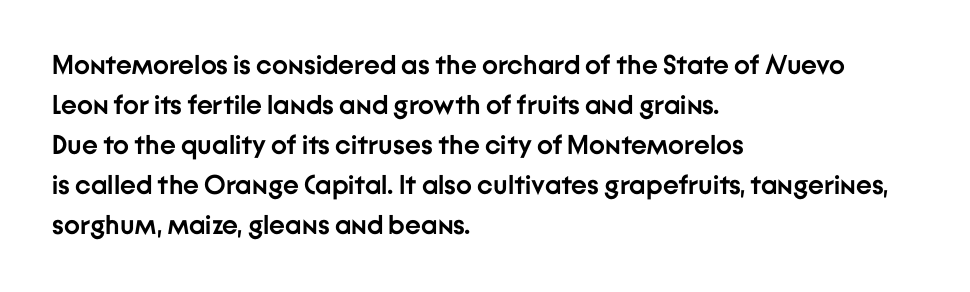
A student would call this left alignment; a typographer would say flush left, rag right. Lines of text with bare space underneath. Does the weight exceed regular? Yes, all the way to bold. Posture: vertical. The rows are spaced the way most documents space them. In terms of letterspacing, this is plain default setting.
